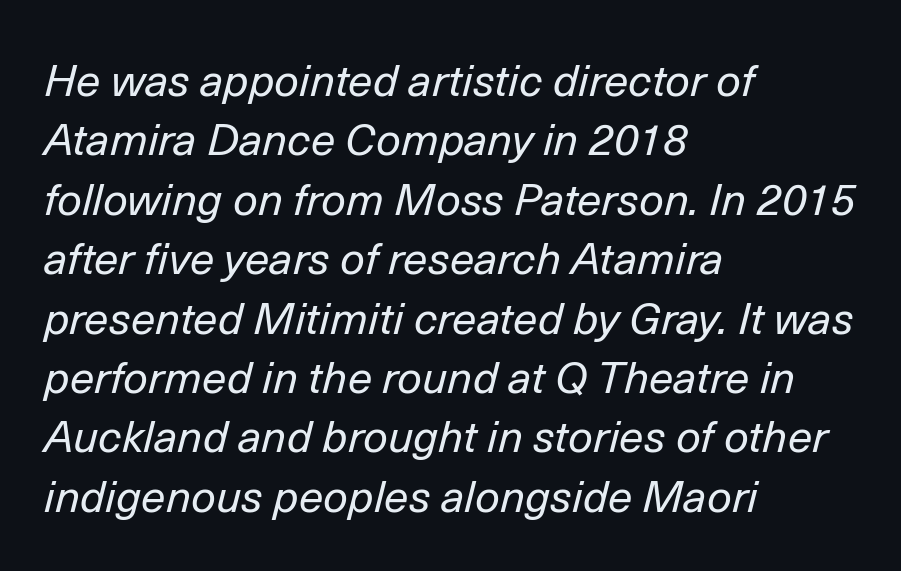
The image shows 44 px regular-weight type, italic (leaning right); set left-aligned, normal line spacing (1.35x), normal letter spacing, not underlined; low stroke contrast and a medium x-height.
